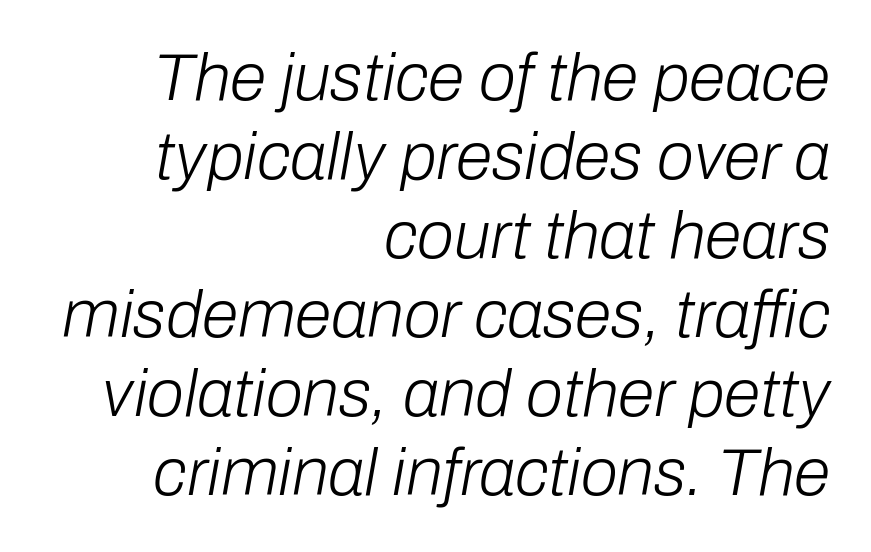
Each stroke keeps to a modest, everyday thickness or less. There is no visible air inserted between adjacent glyphs. Descender tails drop into unmarked territory. Rendered with sloped, italic letterforms.
